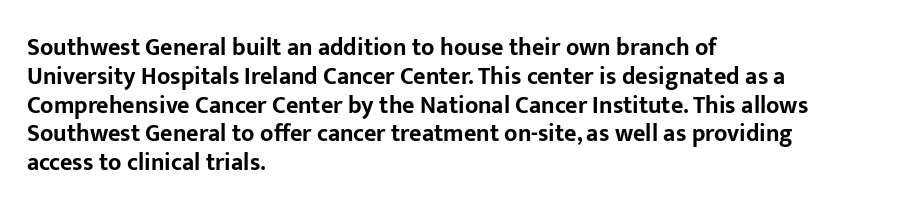
Q: Is the text bold? A: Yes.
Q: Is the text italic (slanted)? A: No, it is upright.
Q: Is the text underlined? A: No.
Q: How is the paragraph aligned? A: Left-aligned.
Q: Is the spacing between letters normal or unusually wide? A: Normal.
